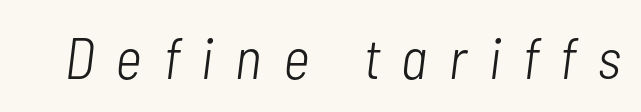
{"italic": "yes", "lean": "right", "slant_degrees": 7, "bold": "no", "weight": "light", "width": "condensed", "stroke_contrast": "low", "x_height": "medium", "monospaced": "no", "underline": "no", "letter_spacing": "wide", "letter_spacing_em": 0.38, "glyph_px": 58}
